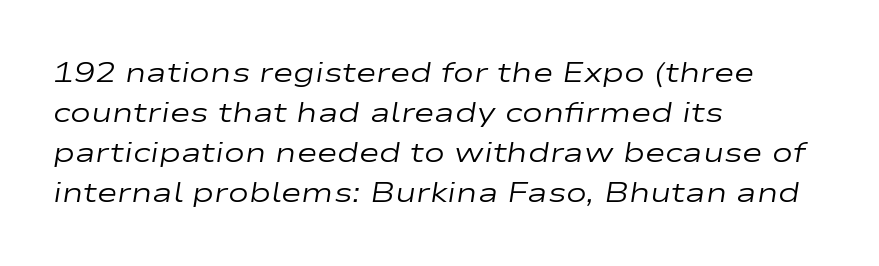
Q: Is the text bold? A: No.
Q: Is the text italic (slanted)? A: Yes, it leans right by about 9 degrees.
Q: Is the text underlined? A: No.
Q: How is the paragraph aligned? A: Left-aligned.
Q: Is the spacing between letters normal or unusually wide? A: Normal.
Q: Is the spacing between lines tight, normal or loose? A: Normal.
Q: Width (condensed, normal, or wide)? A: Wide.
Q: Stroke contrast? A: Low.
Q: x-height? A: Medium.
Q: Monospaced? A: No.
